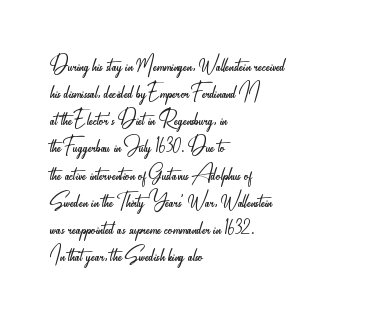
Horizontal bands of white between lines are thin slivers. The glyphs in this specimen are sans serif. How are the letters spaced? Ordinarily, with no added tracking. The zone under the glyphs is completely vacant.
